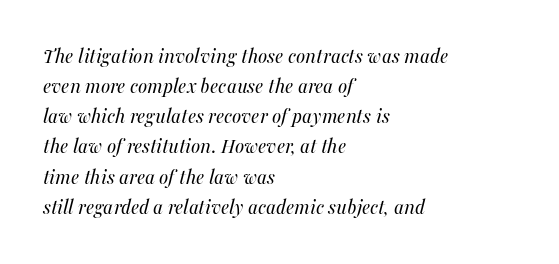
{"italic": "yes", "lean": "right", "slant_degrees": 16, "bold": "no", "underline": "no", "align": "left", "line_spacing": "normal", "line_spacing_ratio": 1.37, "letter_spacing": "normal", "letter_spacing_em": 0.0, "glyph_px": 22}
